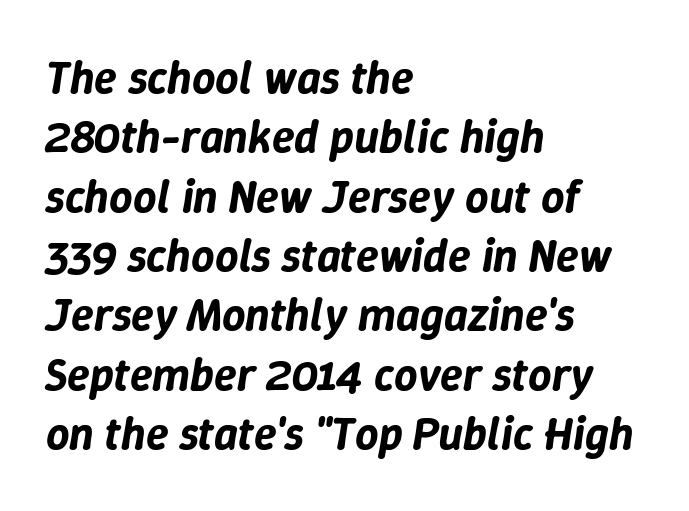
{"italic": "yes", "lean": "right", "slant_degrees": 9, "width": "normal", "stroke_contrast": "low", "x_height": "medium", "monospaced": "no", "underline": "no", "align": "left", "line_spacing": "normal", "line_spacing_ratio": 1.29, "letter_spacing": "normal", "letter_spacing_em": 0.0, "glyph_px": 46}
